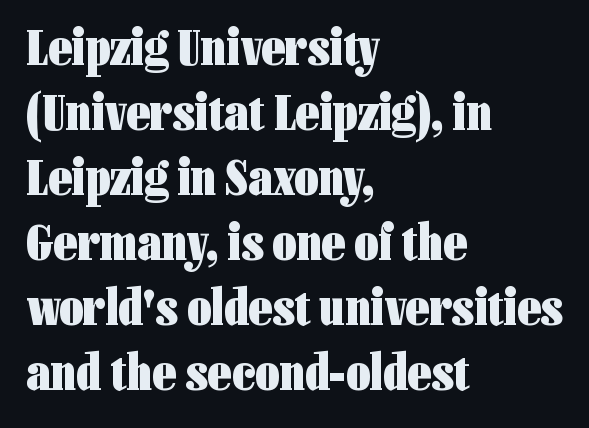
The image shows 52 px heavy, condensed sans-serif type, upright; set left-aligned, normal line spacing (1.25x), normal letter spacing, not underlined; low stroke contrast and a medium x-height.
